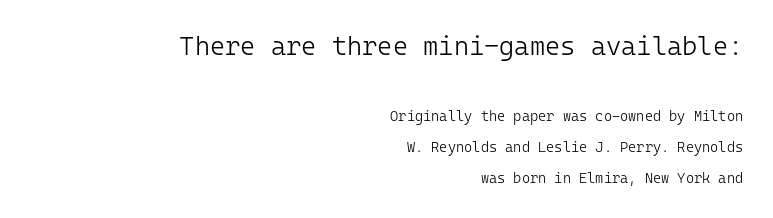
The image shows 26 px text type, upright; set right-aligned, loose line spacing (2.21x), normal letter spacing, not underlined; the first (top) block is 1.86x larger.
